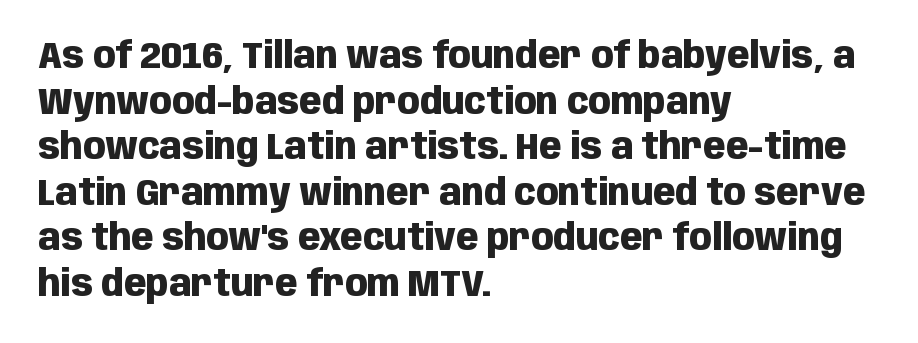
{"serif": "no", "italic": "no", "bold": "yes", "weight": "heavy", "width": "condensed", "stroke_contrast": "low", "x_height": "large", "monospaced": "no", "underline": "no", "align": "left", "line_spacing_ratio": 1.23, "letter_spacing": "normal", "letter_spacing_em": 0.0, "glyph_px": 37}
